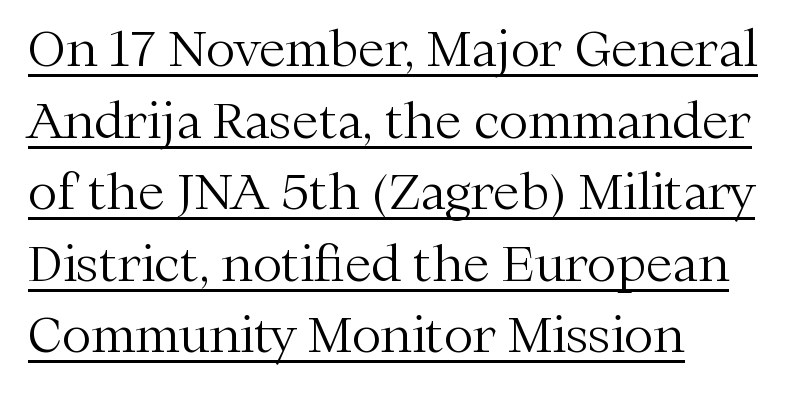
This sample carries an underscore along the baseline area. The text was rendered using a seriffed face with decorative stroke endings. The face used here is proportionally spaced, like ordinary book or web type. A quiet, ordinary-to-light weight characterises the typeface. This sample is left-justified, so line endings fall wherever the words run out. Notice how the stems are strictly vertical — no italics here.
